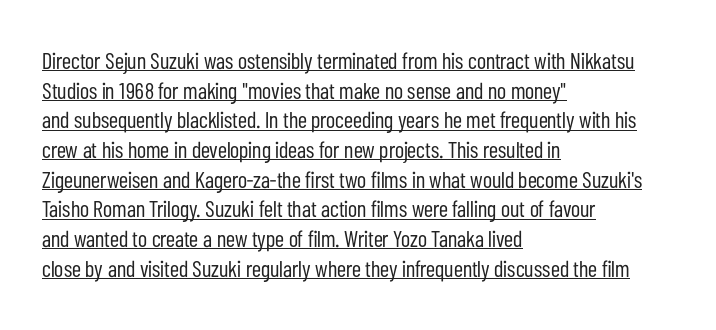
Horizontally, the lines are justified to the leading edge only. Letter spacing: default. Style check: upright. Honestly, the row spacing looks completely unremarkable. A quiet, ordinary-to-light weight characterises the typeface.
